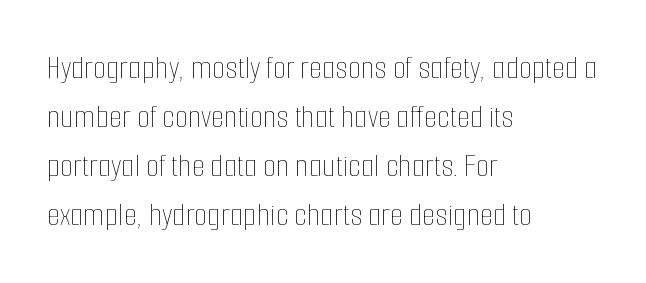
Q: Is the text bold? A: No.
Q: Is the text italic (slanted)? A: No, it is upright.
Q: Is the text underlined? A: No.
Q: How is the paragraph aligned? A: Left-aligned.
Q: Is the spacing between letters normal or unusually wide? A: Normal.
Q: Is the spacing between lines tight, normal or loose? A: Normal.
Q: Width (condensed, normal, or wide)? A: Condensed.
Q: Stroke contrast? A: Low.
Q: x-height? A: Medium.
Q: Monospaced? A: No.
